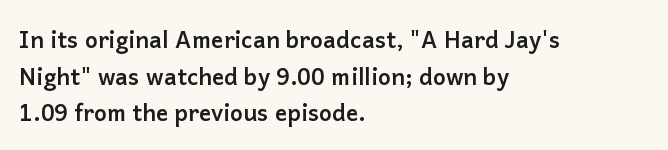
{"italic": "no", "bold": "yes", "underline": "no", "align": "left", "line_spacing": "normal", "line_spacing_ratio": 1.59, "letter_spacing": "normal", "letter_spacing_em": 0.0, "glyph_px": 23}
